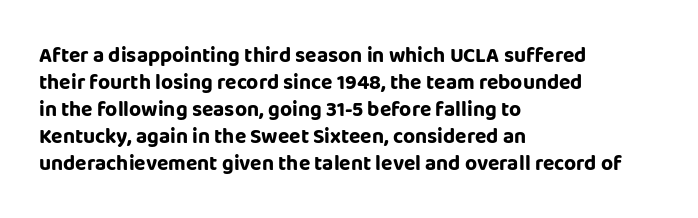
Q: Is the text bold? A: Yes.
Q: Is the text italic (slanted)? A: No, it is upright.
Q: Is the text underlined? A: No.
Q: How is the paragraph aligned? A: Left-aligned.
Q: Is the spacing between letters normal or unusually wide? A: Normal.
Q: Is the spacing between lines tight, normal or loose? A: Normal.
